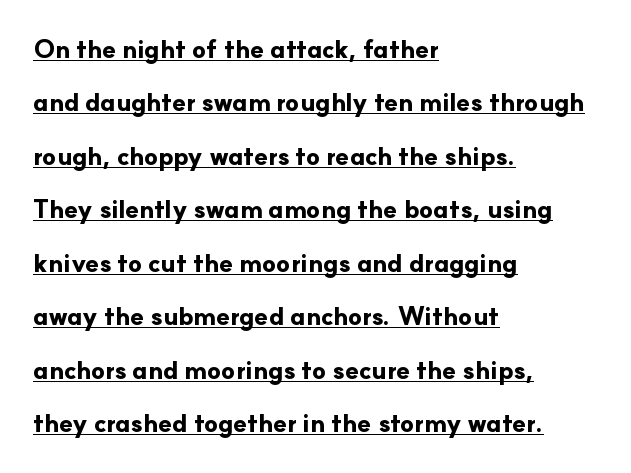
Each line starts at the same left margin while the right side varies. No extra tracking has been applied to these lines. The axis of the letterforms is exactly vertical. The font is running at its bold setting. Reading down the column, the eye jumps a long way to each next line. The passage shown is underscored from start to finish.
